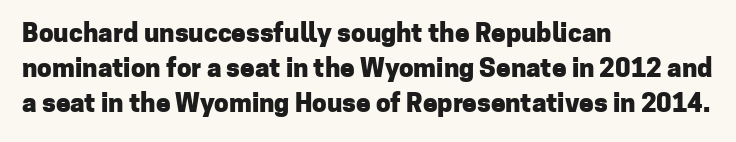
Q: Is the text bold? A: Yes.
Q: Is the text italic (slanted)? A: No, it is upright.
Q: Is the text underlined? A: No.
Q: How is the paragraph aligned? A: Left-aligned.
Q: Is the spacing between letters normal or unusually wide? A: Normal.
Q: Is the spacing between lines tight, normal or loose? A: Normal.
